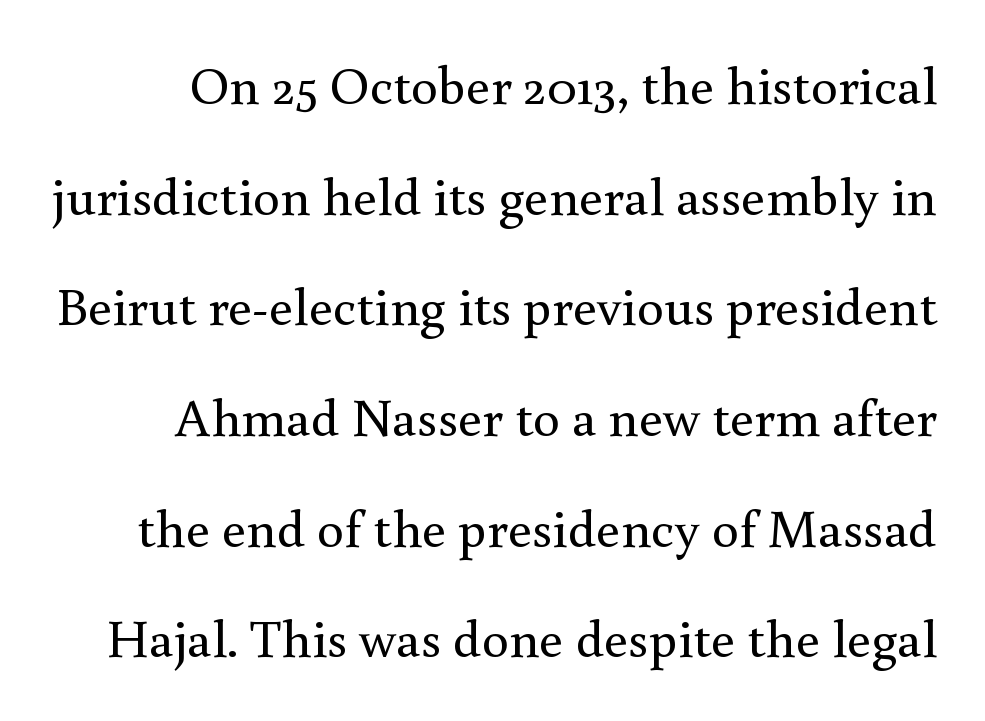
Do the characters align in a grid? No, the font is proportional. The lettering holds an erect, upright posture throughout. What stands out about the letter spacing? Nothing — it is the standard amount. Reading down the column, the eye jumps a long way to each next line. Lines of text with bare space underneath.
